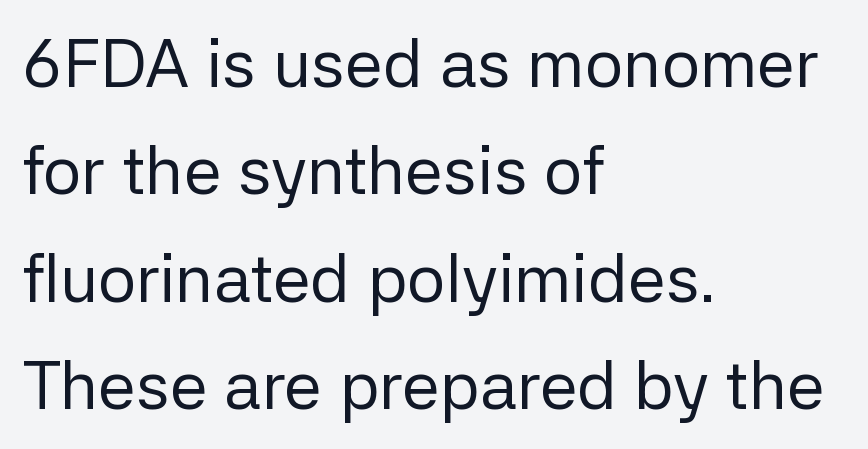
The image shows 68 px regular-weight sans-serif type, upright; set left-aligned, normal line spacing (1.58x), normal letter spacing, not underlined; low stroke contrast and a medium x-height.
